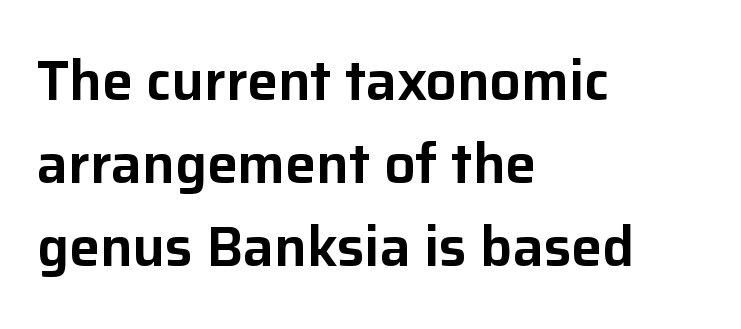
The image shows 55 px sans-serif type, upright; set left-aligned, normal line spacing (1.51x), normal letter spacing, not underlined; low stroke contrast and a medium x-height.
